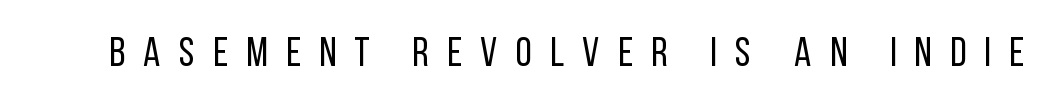
{"serif": "no", "italic": "no", "bold": "no", "weight": "regular", "width": "condensed", "stroke_contrast": "low", "x_height": "large", "monospaced": "no", "underline": "no", "letter_spacing": "wide", "letter_spacing_em": 0.45, "glyph_px": 41}
